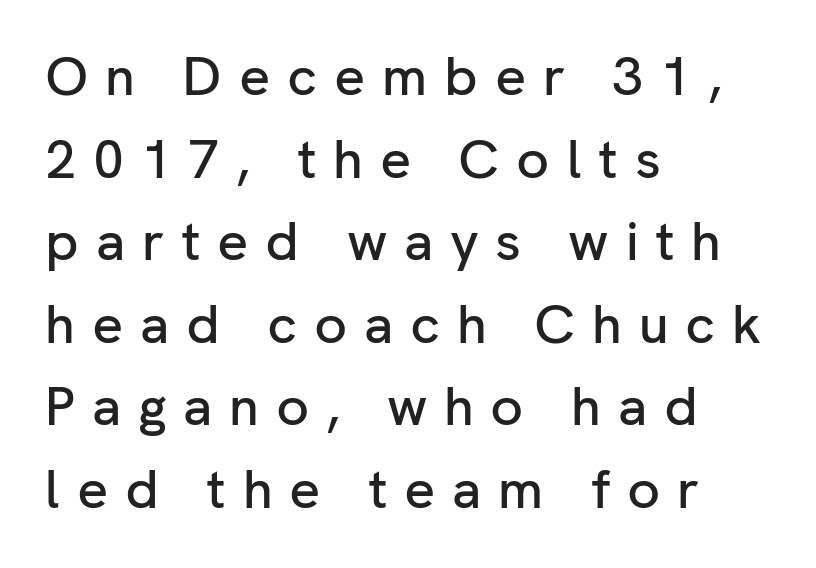
Q: Is the text italic (slanted)? A: No, it is upright.
Q: Is the typeface a serif or a sans-serif typeface? A: Sans-serif.
Q: Is the text underlined? A: No.
Q: How is the paragraph aligned? A: Left-aligned.
Q: Is the spacing between letters normal or unusually wide? A: Unusually wide.
Q: Is the spacing between lines tight, normal or loose? A: Normal.
Q: Width (condensed, normal, or wide)? A: Normal.
Q: Stroke contrast? A: Low.
Q: x-height? A: Medium.
Q: Monospaced? A: No.
